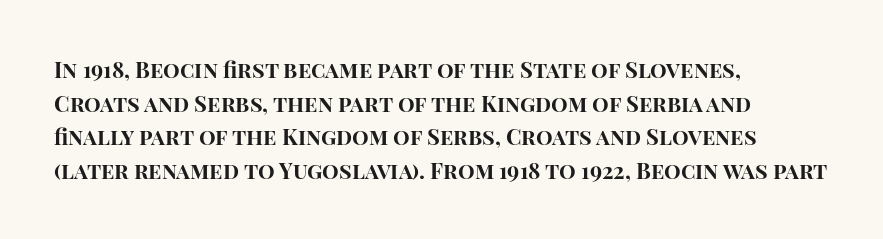
{"italic": "no", "bold": "yes", "underline": "no", "align": "left", "line_spacing": "normal", "line_spacing_ratio": 1.53, "letter_spacing": "normal", "letter_spacing_em": 0.0, "glyph_px": 22}
